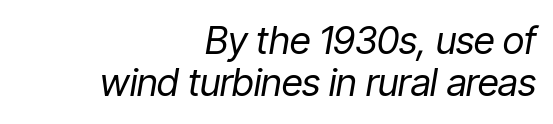
What stands out about the letter spacing? Nothing — it is the standard amount. Plain, unruled lines of type. Tightly led — the rows are bunched. The weight would be labelled regular, book, light, or lighter still. A flush-right, rag-left setting is used for this passage.
